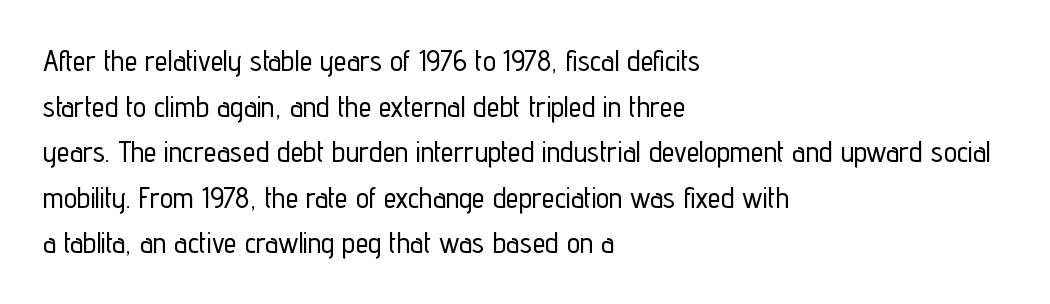
The image shows 29 px condensed sans-serif type, upright; set left-aligned, normal line spacing (1.57x), normal letter spacing, not underlined; low stroke contrast and a medium x-height.
